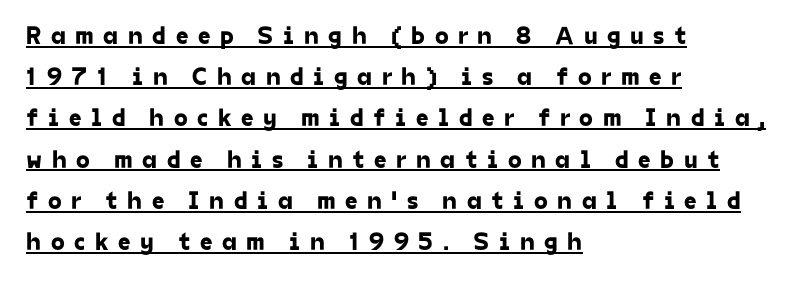
Words appear elongated and porous because spacing is wide. Caption: multi-line text, flush left, ragged right. Decoration check: the copy is underlined. Reading down the column, the eye jumps a familiar distance to each next line.
